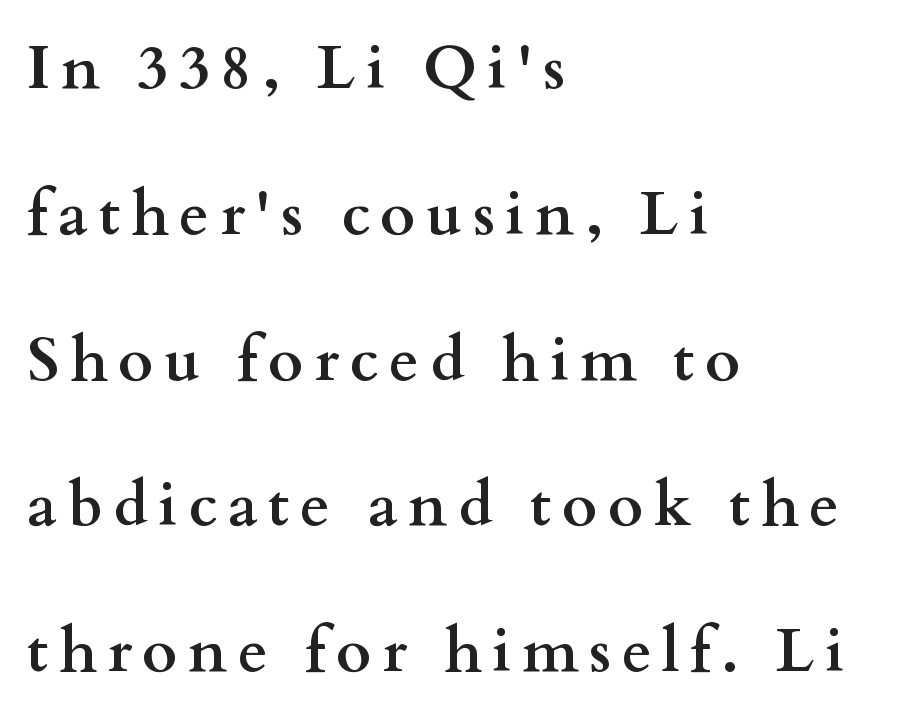
Q: Is the text bold? A: Yes.
Q: Is the text italic (slanted)? A: No, it is upright.
Q: Is the typeface a serif or a sans-serif typeface? A: Serif.
Q: Is the text underlined? A: No.
Q: How is the paragraph aligned? A: Left-aligned.
Q: Is the spacing between lines tight, normal or loose? A: Loose.
Q: Width (condensed, normal, or wide)? A: Wide.
Q: Stroke contrast? A: Medium.
Q: x-height? A: Small.
Q: Monospaced? A: No.
